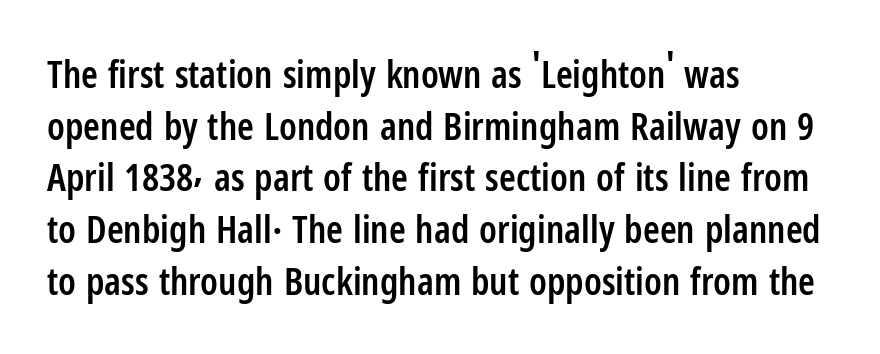
The type sits square on the baseline with zero lean. Reading down the block, your eye returns to a fixed left position each line. A normal amount of white space separates one row of letters from the next. Caption: standard tracking, unaltered.
